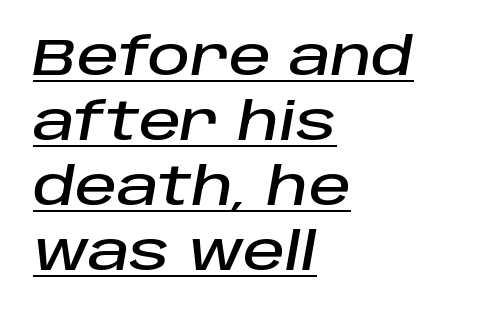
{"italic": "yes", "lean": "right", "slant_degrees": 10, "width": "normal", "stroke_contrast": "low", "x_height": "large", "monospaced": "no", "underline": "yes", "align": "left", "line_spacing": "normal", "line_spacing_ratio": 1.25, "letter_spacing": "normal", "letter_spacing_em": 0.0, "glyph_px": 52}
